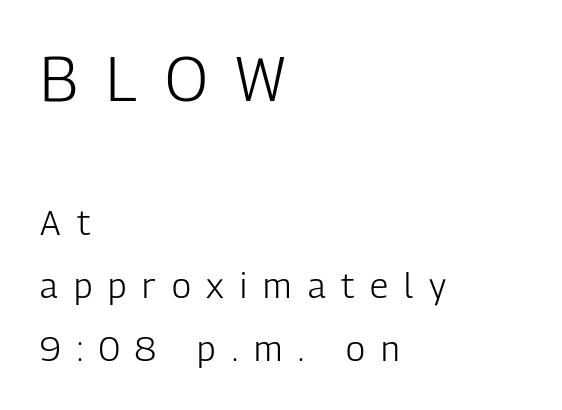
{"serif": "no", "italic": "no", "bold": "no", "weight": "light", "width": "condensed", "stroke_contrast": "low", "x_height": "medium", "monospaced": "no", "underline": "no", "align": "left", "line_spacing_ratio": 1.8, "letter_spacing": "wide", "letter_spacing_em": 0.46, "larger_block": "first", "size_ratio": 1.77, "glyph_px": 62}
